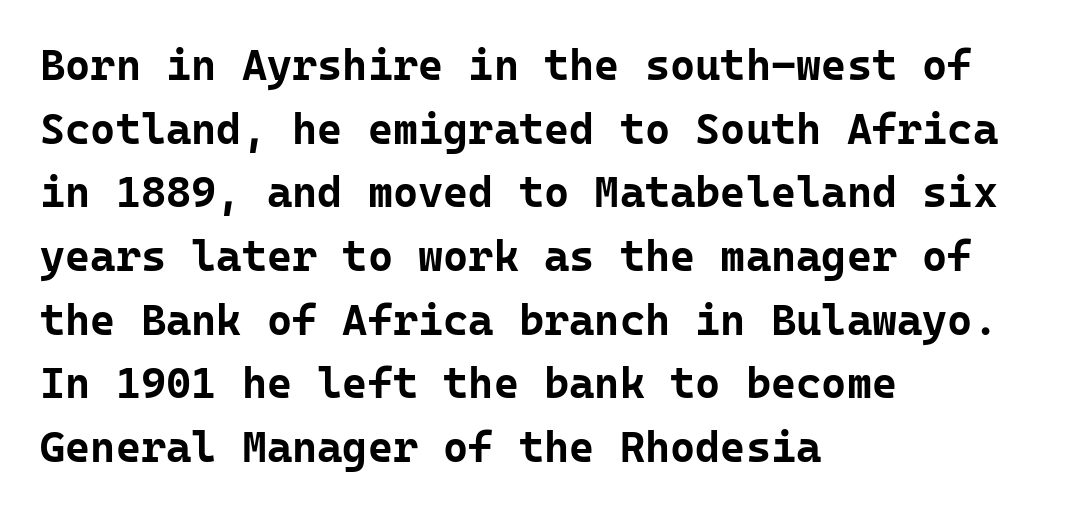
Note the uniform advance width — an 'i' takes as much space as an 'm'. You could call the tracking neutral — neither tight nor loose. In terms of letterform style, serifs are entirely absent. The baseline area is clear.
